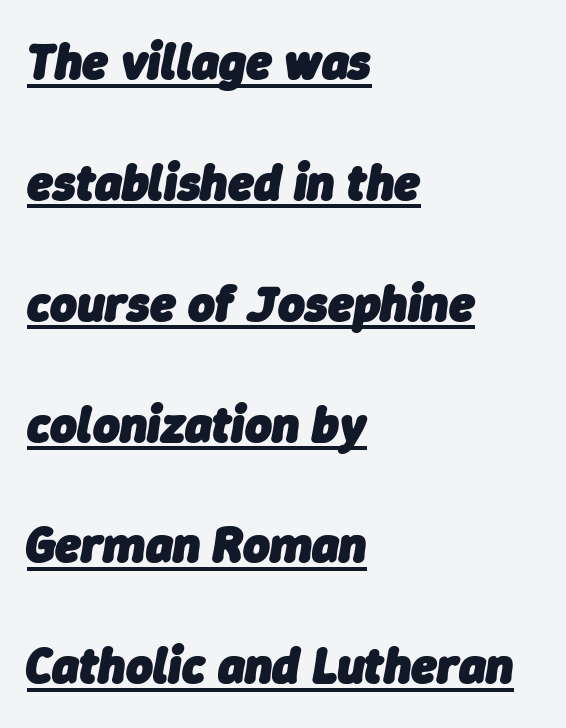
The face used here has the dense, thick strokes of a bold. Character widths vary here, with narrow letters taking less room than wide ones. Glyph-to-glyph distance matches everyday printed text. Airy leading.
